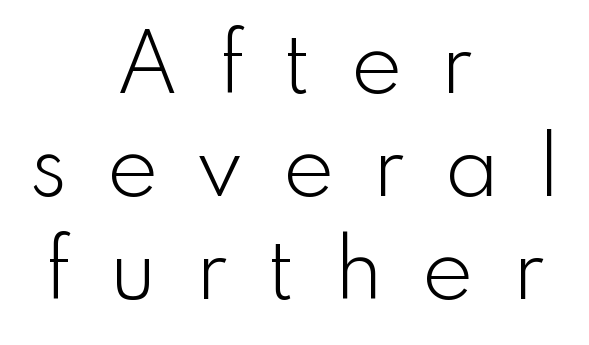
Q: Is the text bold? A: No.
Q: Is the text italic (slanted)? A: No, it is upright.
Q: Is the typeface a serif or a sans-serif typeface? A: Sans-serif.
Q: Is the text underlined? A: No.
Q: How is the paragraph aligned? A: Centered.
Q: Is the spacing between letters normal or unusually wide? A: Unusually wide.
Q: Is the spacing between lines tight, normal or loose? A: Normal.
Q: Width (condensed, normal, or wide)? A: Normal.
Q: Stroke contrast? A: Low.
Q: x-height? A: Small.
Q: Monospaced? A: No.
